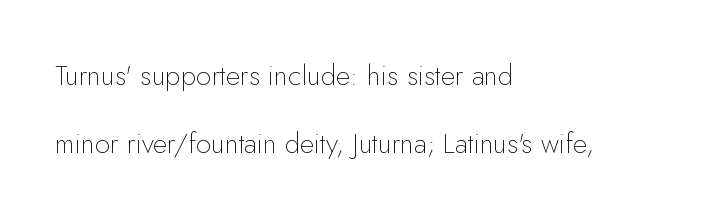
The image shows 28 px thin sans-serif type, upright; set left-aligned, loose line spacing (2.44x), normal letter spacing, not underlined; low stroke contrast and a small x-height.
